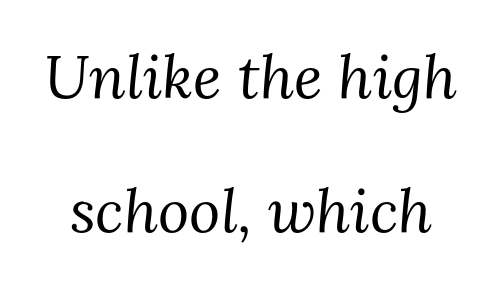
Q: Is the text bold? A: No.
Q: Is the text italic (slanted)? A: Yes, it leans right by about 3 degrees.
Q: Is the typeface a serif or a sans-serif typeface? A: Serif.
Q: Is the text underlined? A: No.
Q: Is the spacing between letters normal or unusually wide? A: Normal.
Q: Is the spacing between lines tight, normal or loose? A: Loose.
Q: Width (condensed, normal, or wide)? A: Normal.
Q: Stroke contrast? A: Medium.
Q: x-height? A: Medium.
Q: Monospaced? A: No.
